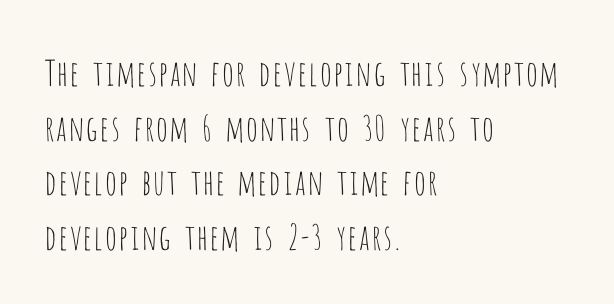
The image shows 35 px thin, condensed sans-serif type, upright; set left-aligned, normal line spacing (1.56x), normal letter spacing, not underlined; low stroke contrast and a large x-height.
